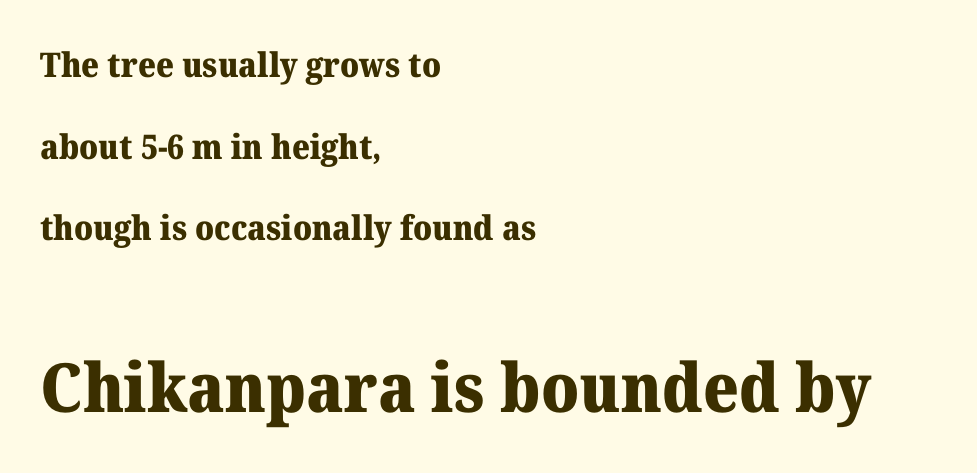
The image shows 68 px heavy serif type, upright; set left-aligned, loose line spacing (2.4x), normal letter spacing, not underlined; the second (bottom) block is 2.0x larger; medium stroke contrast and a medium x-height.
